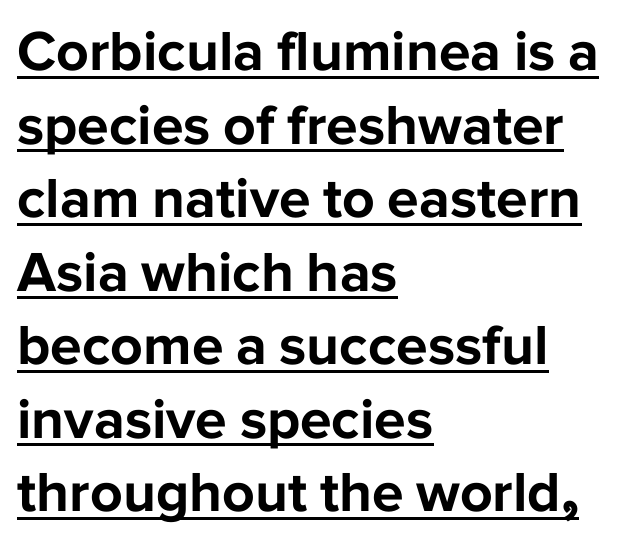
Q: Is the text bold? A: Yes.
Q: Is the text italic (slanted)? A: No, it is upright.
Q: Is the typeface a serif or a sans-serif typeface? A: Sans-serif.
Q: Is the text underlined? A: Yes.
Q: How is the paragraph aligned? A: Left-aligned.
Q: Is the spacing between letters normal or unusually wide? A: Normal.
Q: Is the spacing between lines tight, normal or loose? A: Normal.
Q: Width (condensed, normal, or wide)? A: Normal.
Q: Stroke contrast? A: Low.
Q: x-height? A: Medium.
Q: Monospaced? A: No.
